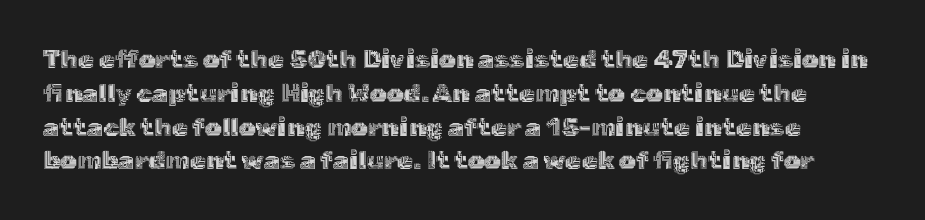
Reading down the column, the eye jumps a familiar distance to each next line. Italic? Not at all — the glyphs are vertical. Characters follow at the spacing the type designer built in. The zone under the glyphs is completely vacant.
